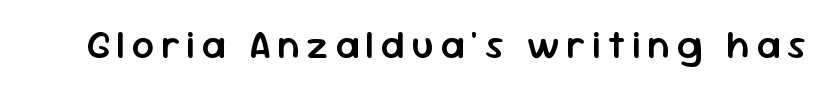
Q: Is the text bold? A: Semi-bold.
Q: Is the text italic (slanted)? A: No, it is upright.
Q: Is the typeface a serif or a sans-serif typeface? A: Sans-serif.
Q: Is the text underlined? A: No.
Q: Width (condensed, normal, or wide)? A: Normal.
Q: Stroke contrast? A: Low.
Q: x-height? A: Medium.
Q: Monospaced? A: No.
